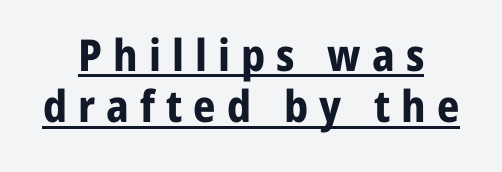
Q: Is the text bold? A: Yes.
Q: Is the text italic (slanted)? A: No, it is upright.
Q: Is the typeface a serif or a sans-serif typeface? A: Sans-serif.
Q: Is the text underlined? A: Yes.
Q: How is the paragraph aligned? A: Centered.
Q: Is the spacing between letters normal or unusually wide? A: Unusually wide.
Q: Width (condensed, normal, or wide)? A: Normal.
Q: Stroke contrast? A: Low.
Q: x-height? A: Medium.
Q: Monospaced? A: No.
